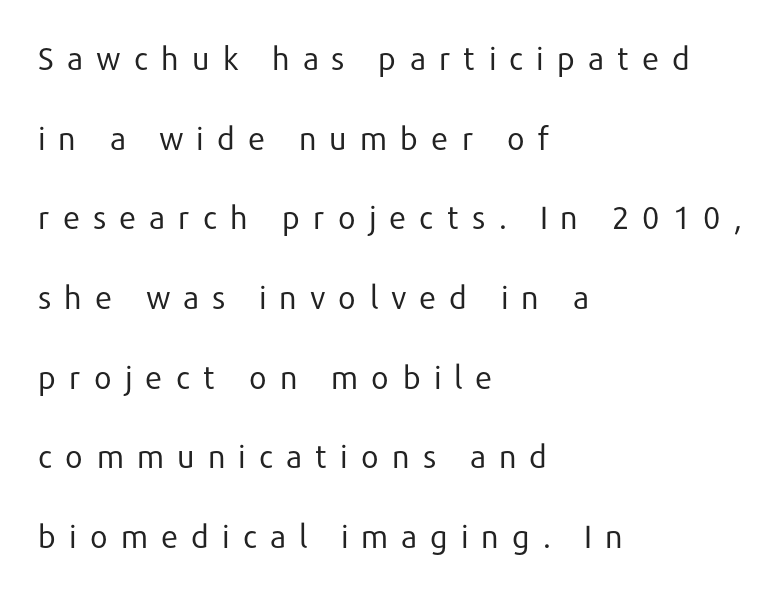
Caption: multi-line text, flush left, ragged right. A typesetter would call this leading open, well beyond the default. Any mark beneath the type? The region is blank. Type style note: lacks serifs. The weight tops out at a normal text grade. Is this a fixed-width face? No — the glyphs have proportional, varying widths.
